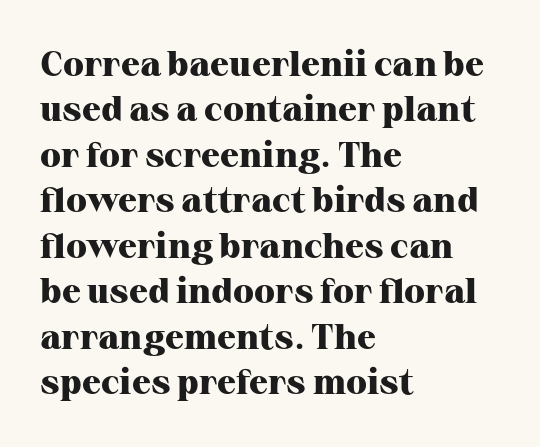
Horizontally, the lines are justified to the leading edge only. A dark, heavy texture on the line: the type is bold. Compared with typical body copy, the letter spacing here is the same. Honestly, there is no underline to notice here at all. Unlike a clean sans, this face finishes its strokes with serifs.
